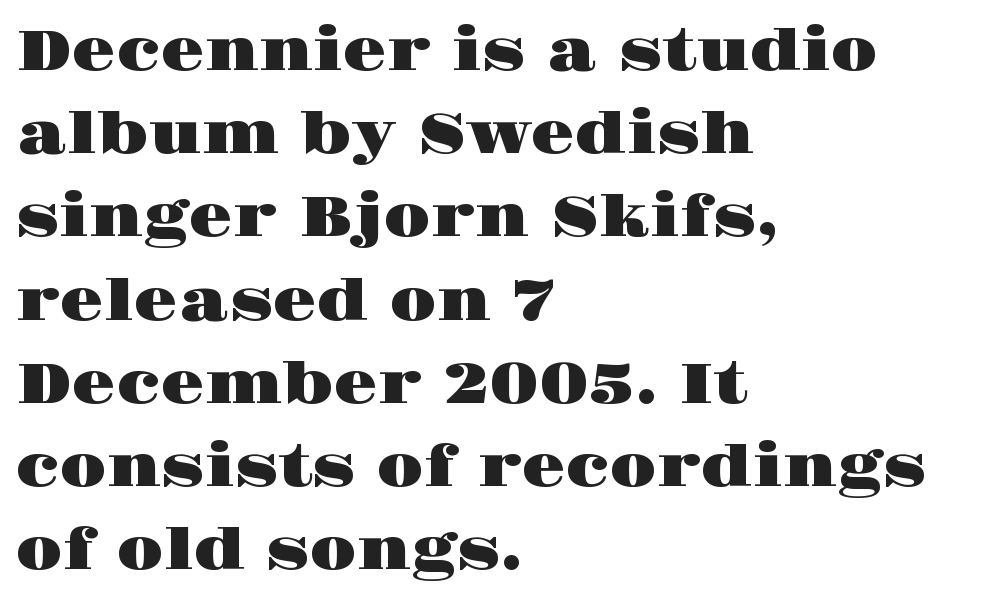
The string is rendered with underlining switched off. Character widths vary here, with narrow letters taking less room than wide ones. Rendered with straight, roman letterforms. Observe the serifs anchoring each vertical stroke in this sample.
